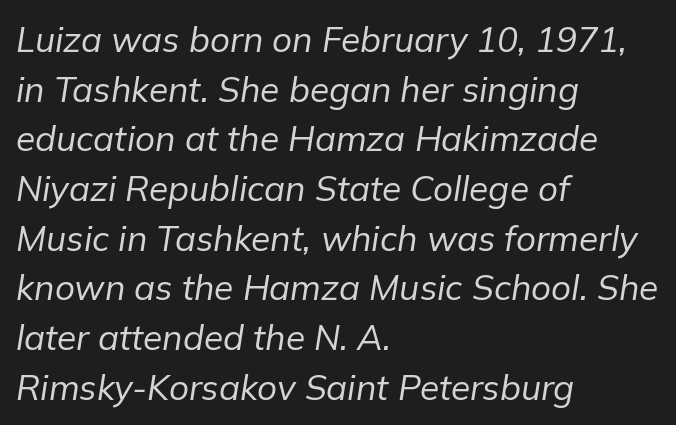
The image shows 35 px regular-weight type, italic (leaning right); set left-aligned, normal line spacing (1.42x), normal letter spacing, not underlined; low stroke contrast and a medium x-height.
